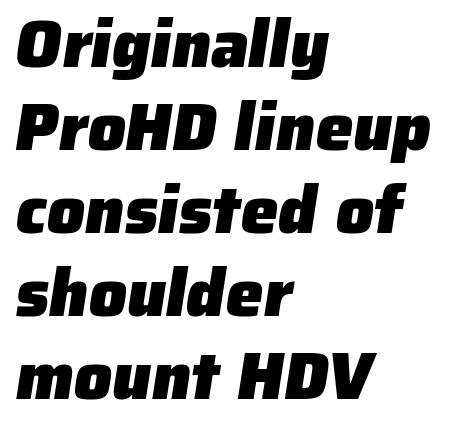
The image shows 67 px heavy sans-serif type; set left-aligned, line spacing 1.24x, normal letter spacing, not underlined; low stroke contrast and a medium x-height.
